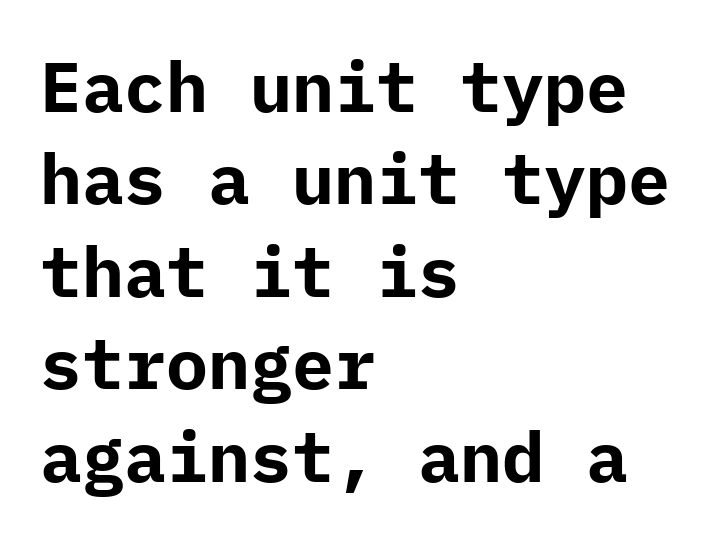
The face used here has the dense, thick strokes of a bold. The text block is weighted toward the left margin, trailing off unevenly rightward. Serifs: no, the terminals of the letterforms are clean. Quick note: not italic, upright. The string is rendered with underlining switched off.
